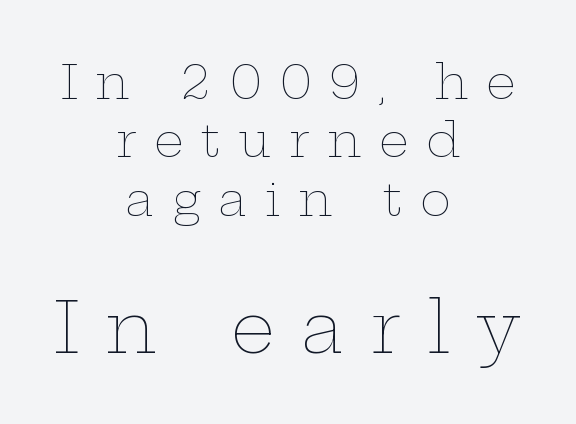
Q: Is the text bold? A: No.
Q: Is the text italic (slanted)? A: No, it is upright.
Q: Is the text underlined? A: No.
Q: How is the paragraph aligned? A: Centered.
Q: Is the spacing between letters normal or unusually wide? A: Unusually wide.
Q: Which block of text is set in a larger size, the first (top) or the second (bottom)? A: The second (bottom) one.
Q: Width (condensed, normal, or wide)? A: Wide.
Q: Stroke contrast? A: Low.
Q: x-height? A: Medium.
Q: Monospaced? A: No.
